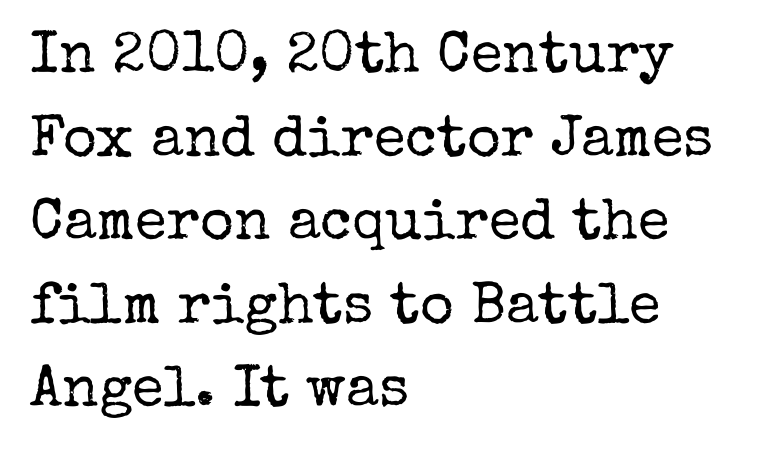
Q: Is the text bold? A: No.
Q: Is the text italic (slanted)? A: No, it is upright.
Q: Is the typeface a serif or a sans-serif typeface? A: Serif.
Q: Is the text underlined? A: No.
Q: How is the paragraph aligned? A: Left-aligned.
Q: Is the spacing between letters normal or unusually wide? A: Normal.
Q: Is the spacing between lines tight, normal or loose? A: Normal.
Q: Width (condensed, normal, or wide)? A: Normal.
Q: Stroke contrast? A: Low.
Q: x-height? A: Medium.
Q: Monospaced? A: No.
